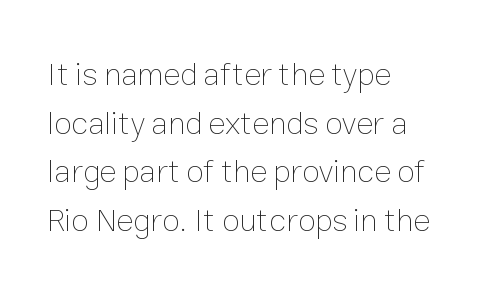
{"italic": "no", "bold": "no", "weight": "thin", "width": "normal", "stroke_contrast": "low", "x_height": "medium", "monospaced": "no", "underline": "no", "align": "left", "line_spacing": "normal", "line_spacing_ratio": 1.52, "letter_spacing": "normal", "letter_spacing_em": 0.0, "glyph_px": 32}
